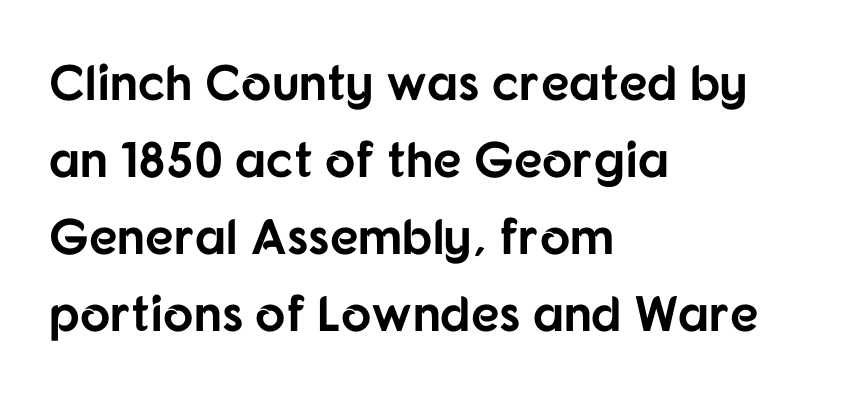
Q: Is the text bold? A: Yes.
Q: Is the text italic (slanted)? A: No, it is upright.
Q: Is the typeface a serif or a sans-serif typeface? A: Sans-serif.
Q: Is the text underlined? A: No.
Q: How is the paragraph aligned? A: Left-aligned.
Q: Is the spacing between letters normal or unusually wide? A: Normal.
Q: Is the spacing between lines tight, normal or loose? A: Normal.
Q: Width (condensed, normal, or wide)? A: Normal.
Q: Stroke contrast? A: Low.
Q: x-height? A: Medium.
Q: Monospaced? A: No.
